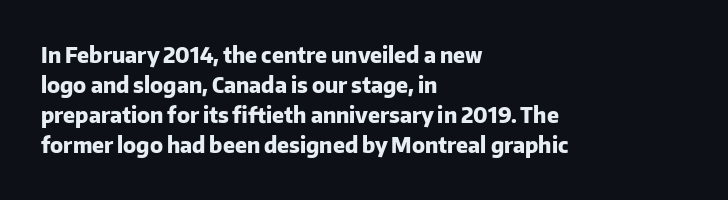
{"italic": "no", "bold": "yes", "underline": "no", "align": "left", "line_spacing": "normal", "line_spacing_ratio": 1.43, "letter_spacing": "normal", "letter_spacing_em": 0.0, "glyph_px": 21}
